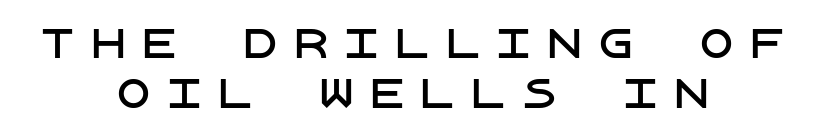
{"serif": "no", "italic": "no", "width": "normal", "stroke_contrast": "low", "x_height": "large", "underline": "no", "align": "center", "line_spacing": "normal", "line_spacing_ratio": 1.28, "letter_spacing": "wide", "letter_spacing_em": 0.3, "glyph_px": 39}
